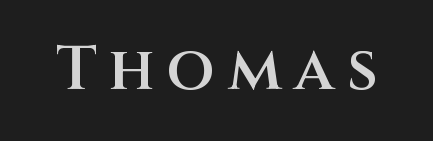
Q: Is the text bold? A: Semi-bold.
Q: Is the text italic (slanted)? A: No, it is upright.
Q: Is the typeface a serif or a sans-serif typeface? A: Sans-serif.
Q: Is the text underlined? A: No.
Q: Is the spacing between letters normal or unusually wide? A: Unusually wide.
Q: Width (condensed, normal, or wide)? A: Normal.
Q: Stroke contrast? A: Medium.
Q: x-height? A: Large.
Q: Monospaced? A: No.
